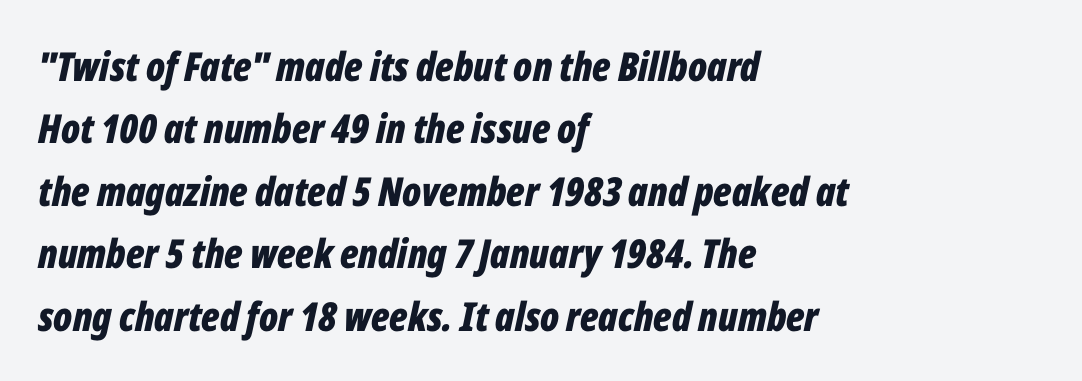
{"italic": "yes", "lean": "right", "slant_degrees": 12, "bold": "yes", "weight": "bold", "width": "condensed", "stroke_contrast": "low", "x_height": "medium", "monospaced": "no", "underline": "no", "align": "left", "line_spacing": "normal", "line_spacing_ratio": 1.56, "letter_spacing": "normal", "letter_spacing_em": 0.0, "glyph_px": 40}
